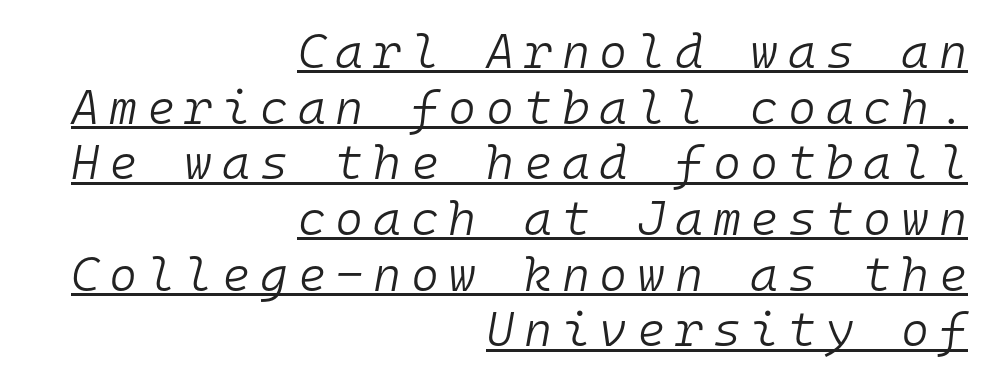
The image shows 48 px light type, italic (leaning right), monospaced; set right-aligned, line spacing 1.16x, unusually wide letter spacing (+0.2 em), underlined; low stroke contrast and a medium x-height.
